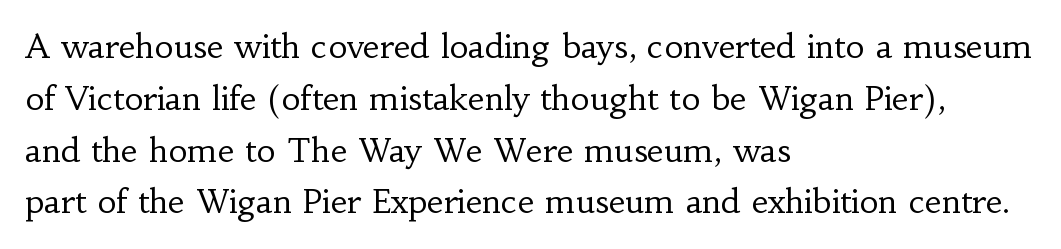
The image shows 33 px regular-weight serif type, upright; set left-aligned, normal line spacing (1.57x), normal letter spacing, not underlined; low stroke contrast and a small x-height.
